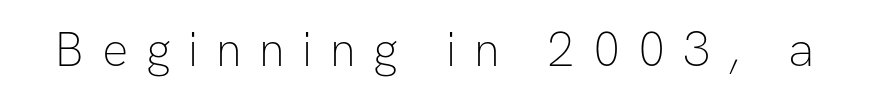
Q: Is the text bold? A: No.
Q: Is the text italic (slanted)? A: No, it is upright.
Q: Is the typeface a serif or a sans-serif typeface? A: Sans-serif.
Q: Is the text underlined? A: No.
Q: Is the spacing between letters normal or unusually wide? A: Unusually wide.
Q: Width (condensed, normal, or wide)? A: Normal.
Q: Stroke contrast? A: Low.
Q: x-height? A: Medium.
Q: Monospaced? A: No.
